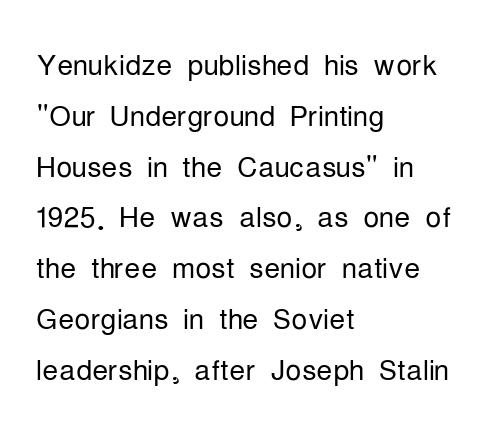
The image shows 40 px light, condensed sans-serif type, upright; set left-aligned, normal line spacing (1.27x), normal letter spacing, not underlined; low stroke contrast and a medium x-height.
